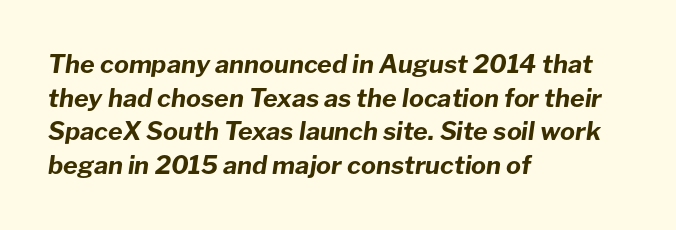
The area under the type is left untouched. When letters slant like this, we call the style italic. The line texture is even and compact thanks to regular tracking. The text block is weighted toward the left margin, trailing off unevenly rightward. Its strokes are broad and dark, the hallmark of bold type. A typesetter would call this leading conventional body-copy spacing.
